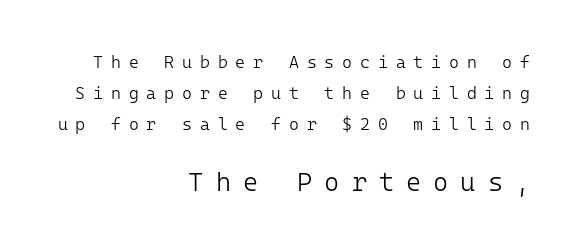
The area under the type is left untouched. Unlike italic type, these characters show no tilt at all. Inter-character spacing is expanded well beyond the font's built-in metrics. The face used here appears at its bigger size in the lower chunk. Horizontal alignment here is rightward, an uncommon choice for prose. Compared with a typical body face, this is equally light or lighter still.
